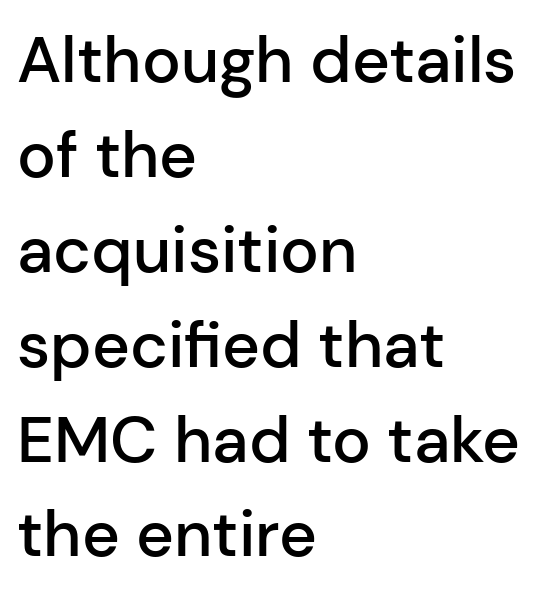
Q: Is the text bold? A: Semi-bold.
Q: Is the text italic (slanted)? A: No, it is upright.
Q: Is the typeface a serif or a sans-serif typeface? A: Sans-serif.
Q: Is the text underlined? A: No.
Q: How is the paragraph aligned? A: Left-aligned.
Q: Is the spacing between letters normal or unusually wide? A: Normal.
Q: Is the spacing between lines tight, normal or loose? A: Normal.
Q: Width (condensed, normal, or wide)? A: Normal.
Q: Stroke contrast? A: Low.
Q: x-height? A: Medium.
Q: Monospaced? A: No.
